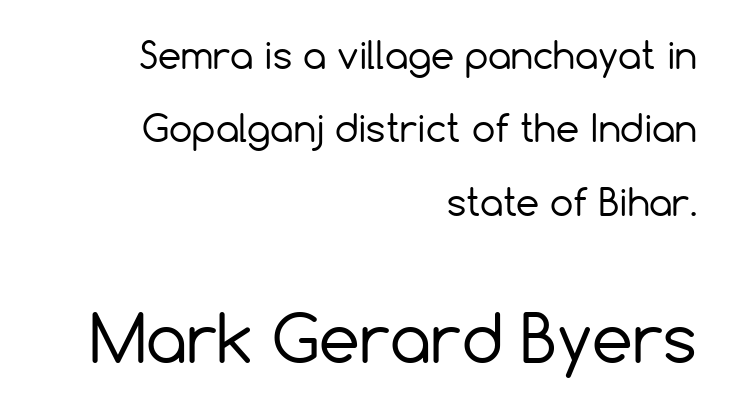
These lines are set flush right with a ragged left edge. Is there any slant? The stems are plumb. Which of the two is more prominent by size? The second, at the bottom. Note the varied advance widths — an 'i' is clearly narrower than an 'm'. The baseline area is clear. To sum up the face: it is a sans, with no serifs.
